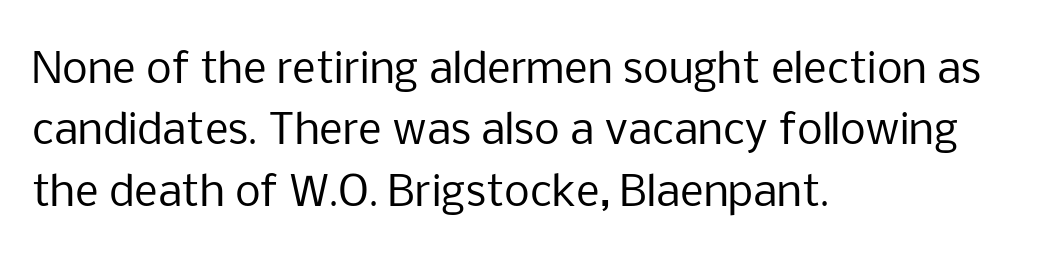
Here the designer chose a conventional face with non-uniform glyph widths. Nope, no serifs anywhere on these letters. The string is rendered with underlining switched off. The letters look calm and open, with moderate or lighter stems.
